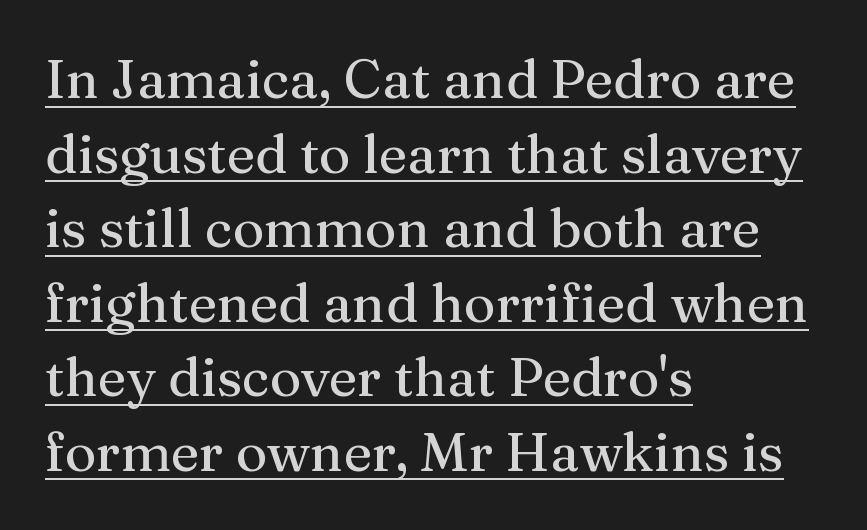
{"serif": "yes", "italic": "no", "width": "normal", "stroke_contrast": "medium", "x_height": "medium", "monospaced": "no", "underline": "yes", "align": "left", "line_spacing": "normal", "line_spacing_ratio": 1.38, "letter_spacing": "normal", "letter_spacing_em": 0.0, "glyph_px": 54}
